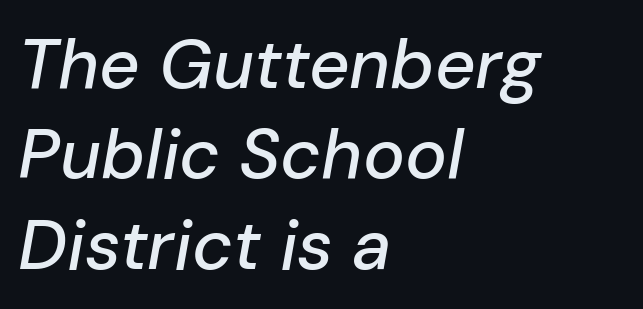
Which margin do the lines hug? The left one — the right edge is uneven. How would I describe the line gaps? Plain and ordinary. Between one letter and the next there's only the usual sliver of space. The axis of the letterforms is tilted away from vertical.
